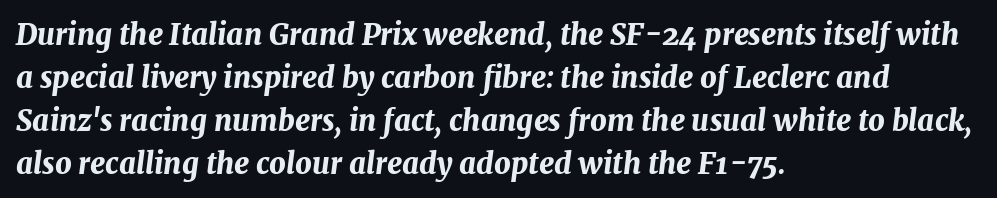
Q: Is the text bold? A: Yes.
Q: Is the text italic (slanted)? A: Yes, it leans right by about 7 degrees.
Q: Is the text underlined? A: No.
Q: How is the paragraph aligned? A: Left-aligned.
Q: Is the spacing between letters normal or unusually wide? A: Normal.
Q: Is the spacing between lines tight, normal or loose? A: Normal.
Q: Width (condensed, normal, or wide)? A: Normal.
Q: Stroke contrast? A: Medium.
Q: x-height? A: Medium.
Q: Monospaced? A: No.
